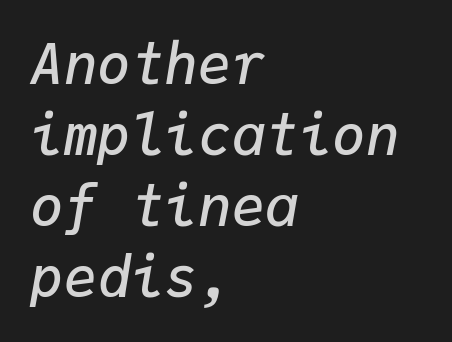
{"italic": "yes", "lean": "right", "slant_degrees": 9, "bold": "semi", "weight": "semibold", "width": "normal", "stroke_contrast": "low", "x_height": "medium", "monospaced": "yes", "underline": "no", "align": "left", "line_spacing": "normal", "line_spacing_ratio": 1.27, "letter_spacing": "normal", "letter_spacing_em": 0.0, "glyph_px": 56}
